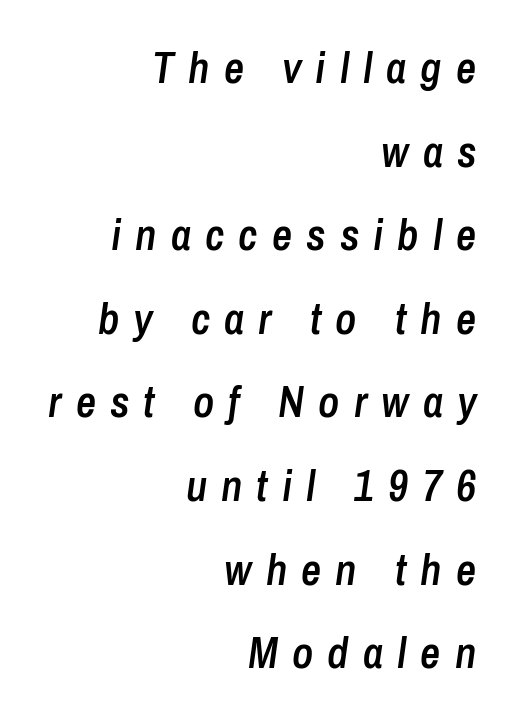
{"italic": "yes", "lean": "right", "slant_degrees": 8, "bold": "semi", "weight": "semibold", "width": "condensed", "stroke_contrast": "low", "x_height": "medium", "monospaced": "no", "underline": "no", "align": "right", "line_spacing": "loose", "line_spacing_ratio": 1.9, "letter_spacing": "wide", "letter_spacing_em": 0.32, "glyph_px": 44}
